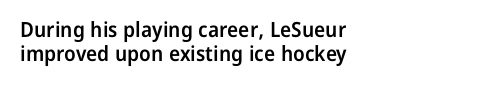
{"italic": "no", "bold": "semi", "underline": "no", "align": "left", "line_spacing": "tight", "line_spacing_ratio": 1.14, "letter_spacing": "normal", "letter_spacing_em": 0.0, "glyph_px": 21}
